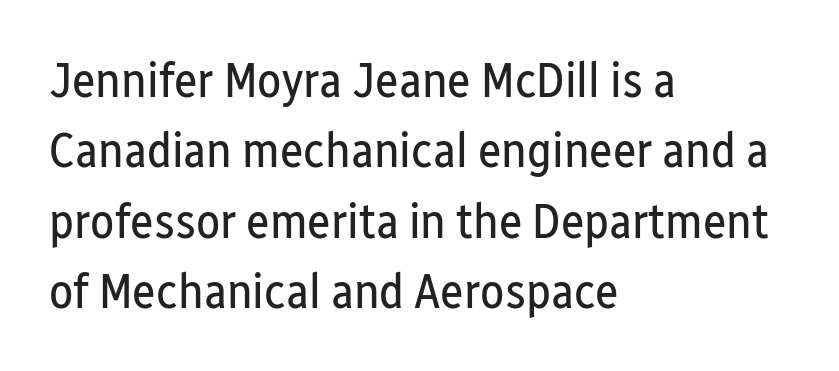
Q: Is the text bold? A: No.
Q: Is the text italic (slanted)? A: No, it is upright.
Q: Is the typeface a serif or a sans-serif typeface? A: Sans-serif.
Q: Is the text underlined? A: No.
Q: How is the paragraph aligned? A: Left-aligned.
Q: Is the spacing between letters normal or unusually wide? A: Normal.
Q: Is the spacing between lines tight, normal or loose? A: Normal.
Q: Width (condensed, normal, or wide)? A: Condensed.
Q: Stroke contrast? A: Low.
Q: x-height? A: Medium.
Q: Monospaced? A: No.
